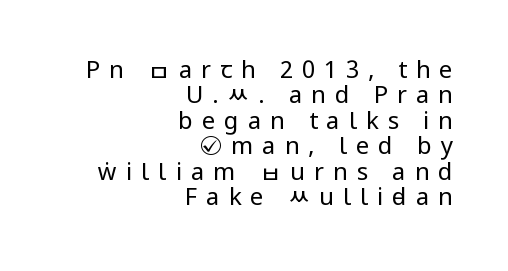
Q: Is the text bold? A: No.
Q: Is the text italic (slanted)? A: No, it is upright.
Q: Is the text underlined? A: No.
Q: How is the paragraph aligned? A: Right-aligned.
Q: Is the spacing between letters normal or unusually wide? A: Unusually wide.
Q: Is the spacing between lines tight, normal or loose? A: Tight.
